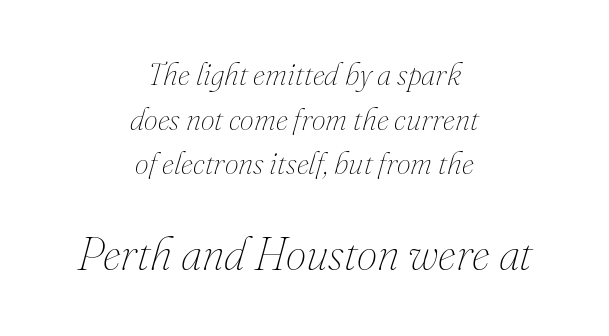
A typesetter would mark this as italic. Does extra space separate the letters? No, they use regular spacing. Stroke thickness stays within the range of a standard reading face or lighter. A typesetter would call this proportional, since set widths differ per character.
